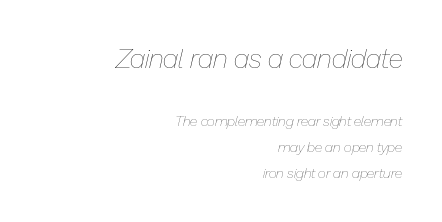
{"italic": "yes", "lean": "right", "slant_degrees": 13, "bold": "no", "underline": "no", "align": "right", "line_spacing_ratio": 1.84, "letter_spacing": "normal", "letter_spacing_em": 0.0, "larger_block": "first", "size_ratio": 1.93, "glyph_px": 27}
